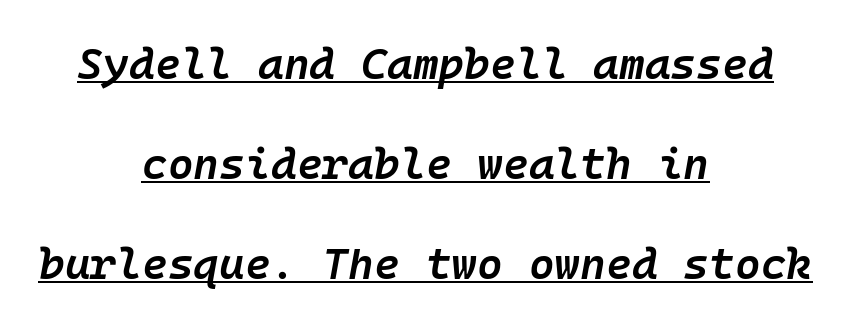
Q: Is the text bold? A: Semi-bold.
Q: Is the text italic (slanted)? A: Yes, it leans right by about 10 degrees.
Q: Is the text underlined? A: Yes.
Q: How is the paragraph aligned? A: Centered.
Q: Is the spacing between letters normal or unusually wide? A: Normal.
Q: Is the spacing between lines tight, normal or loose? A: Loose.
Q: Width (condensed, normal, or wide)? A: Normal.
Q: Stroke contrast? A: Low.
Q: x-height? A: Medium.
Q: Monospaced? A: Yes.
